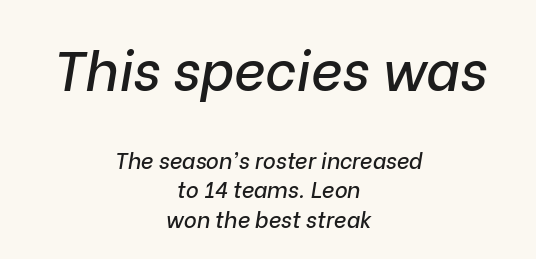
{"italic": "yes", "lean": "right", "slant_degrees": 9, "width": "normal", "stroke_contrast": "low", "x_height": "medium", "monospaced": "no", "underline": "no", "align": "center", "line_spacing": "normal", "line_spacing_ratio": 1.33, "letter_spacing": "normal", "letter_spacing_em": 0.0, "larger_block": "first", "size_ratio": 2.5, "glyph_px": 55}
